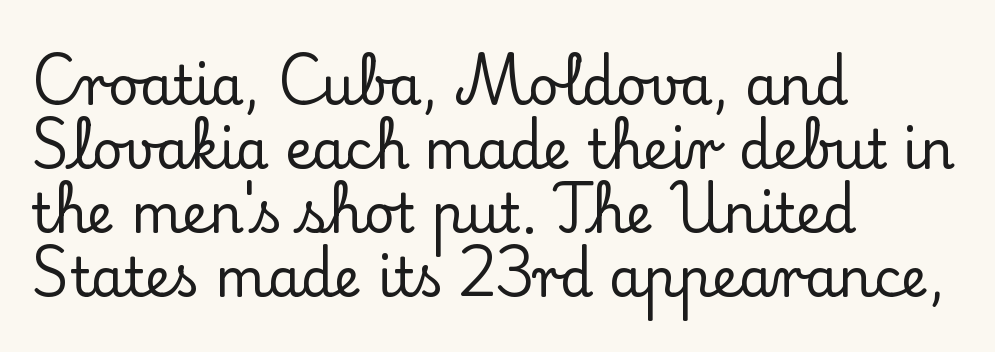
{"serif": "yes", "italic": "no", "width": "normal", "stroke_contrast": "low", "x_height": "small", "monospaced": "no", "underline": "no", "align": "left", "line_spacing_ratio": 1.21, "letter_spacing": "normal", "letter_spacing_em": 0.0, "glyph_px": 53}
